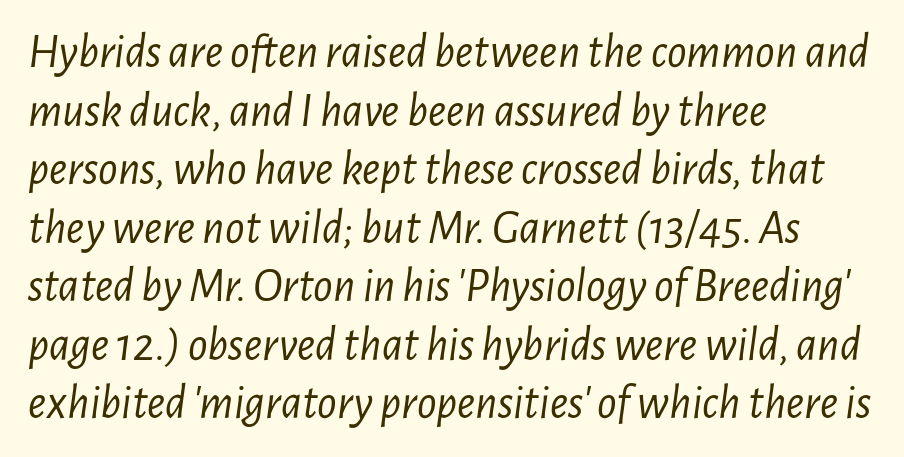
The typography opts for an oblique posture over an upright one. Bare-footed words on every line. Spacing verdict: proportional, widths tailored to each character. This sample is left-justified, so line endings fall wherever the words run out. The strokes carry an ordinary text weight at most. This rendering leaves character spacing at its baseline value.
